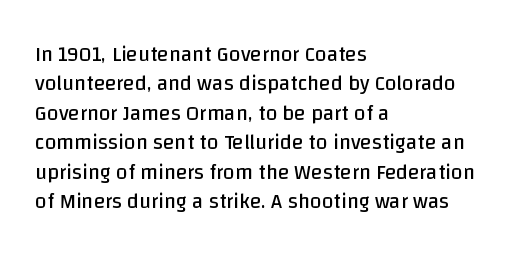
Q: Is the text bold? A: No.
Q: Is the text italic (slanted)? A: No, it is upright.
Q: Is the text underlined? A: No.
Q: How is the paragraph aligned? A: Left-aligned.
Q: Is the spacing between letters normal or unusually wide? A: Normal.
Q: Is the spacing between lines tight, normal or loose? A: Normal.
